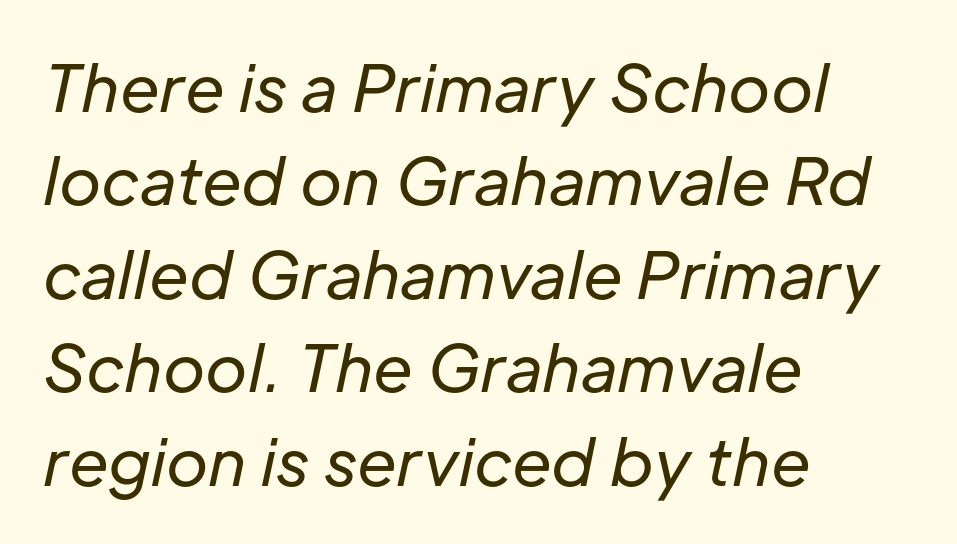
This sample keeps an unexceptional amount of space between lines. When letters slant like this, we call the style italic. What stands out about the letter spacing? Nothing — it is the standard amount. Casual observation: everything's shoved over to the left.
